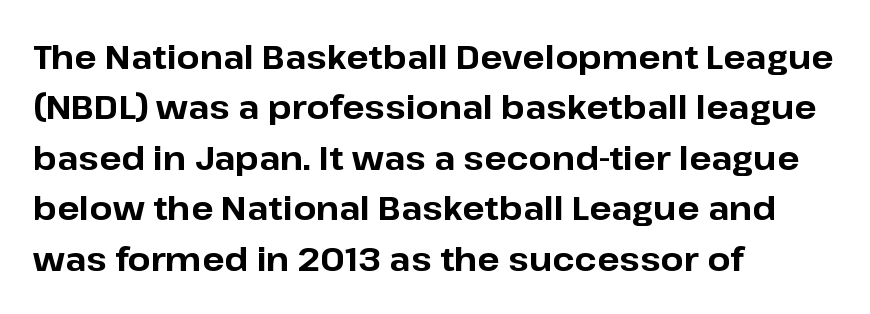
The image shows 33 px bold sans-serif type, upright; set left-aligned, normal line spacing (1.53x), normal letter spacing, not underlined; low stroke contrast and a medium x-height.
